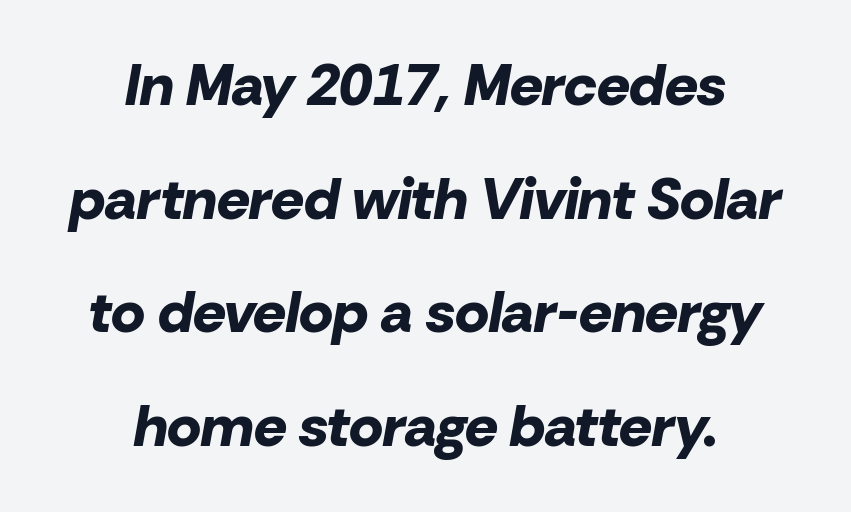
{"italic": "yes", "lean": "right", "slant_degrees": 10, "bold": "yes", "weight": "bold", "width": "normal", "stroke_contrast": "low", "x_height": "medium", "monospaced": "no", "underline": "no", "align": "center", "line_spacing": "loose", "line_spacing_ratio": 1.96, "letter_spacing": "normal", "letter_spacing_em": 0.0, "glyph_px": 58}
